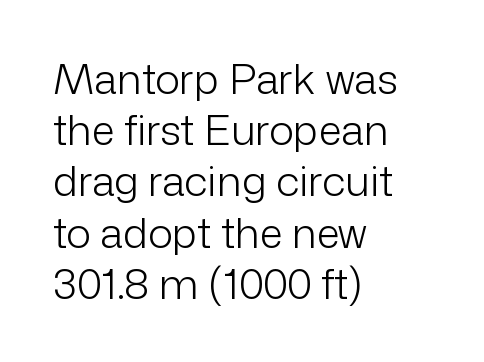
{"serif": "no", "italic": "no", "bold": "no", "weight": "light", "width": "normal", "stroke_contrast": "low", "x_height": "medium", "monospaced": "no", "underline": "no", "align": "left", "line_spacing_ratio": 1.22, "letter_spacing": "normal", "letter_spacing_em": 0.0, "glyph_px": 42}
